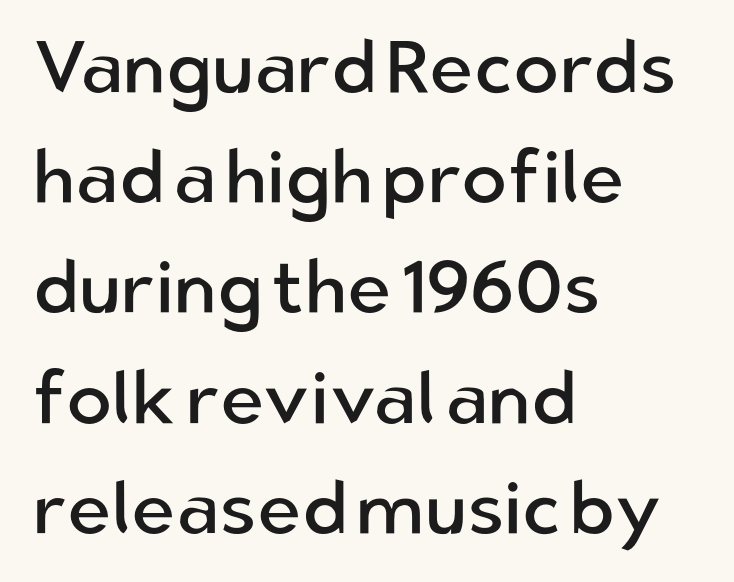
The image shows 75 px regular-weight sans-serif type, upright; set left-aligned, normal line spacing (1.47x), normal letter spacing, not underlined; low stroke contrast and a medium x-height.
